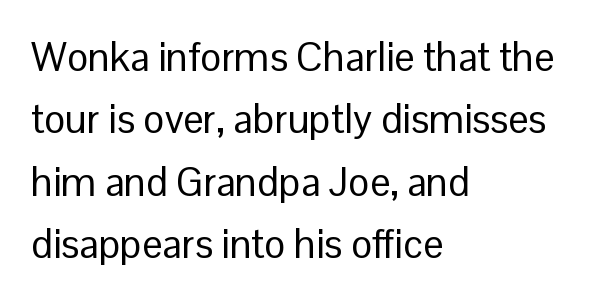
The letters advance in unequal steps, a hallmark of proportional type. A light-to-regular cut is what we see here. Alignment: flush left. Successive baselines arrive at the customary interval. The words here are not underlined. Every character sits straight up, as roman type does.
